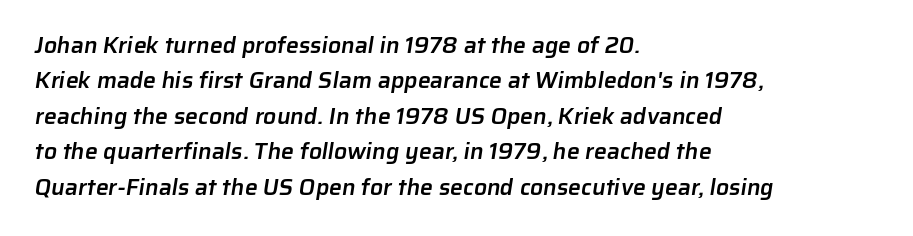
Q: Is the text bold? A: Semi-bold.
Q: Is the text underlined? A: No.
Q: How is the paragraph aligned? A: Left-aligned.
Q: Is the spacing between letters normal or unusually wide? A: Normal.
Q: Is the spacing between lines tight, normal or loose? A: Normal.
